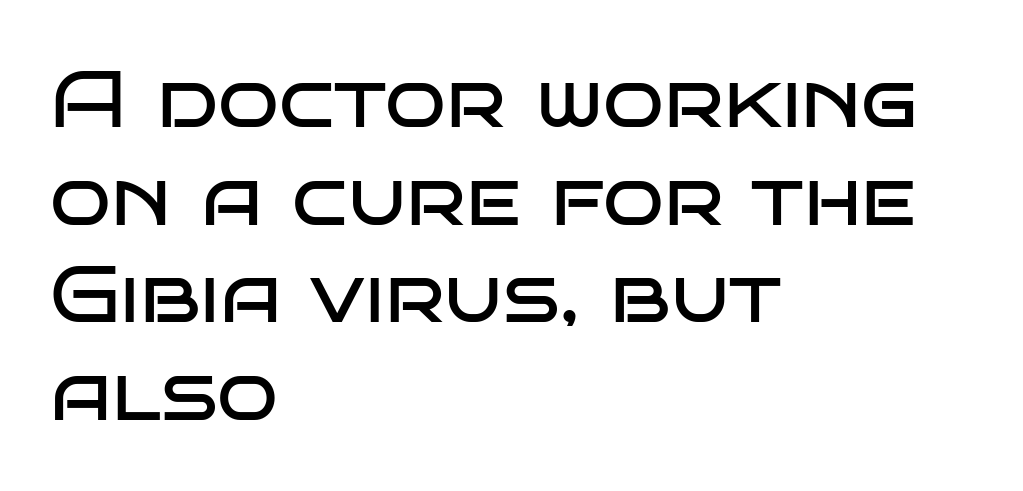
The image shows 80 px regular-weight, wide sans-serif type, upright; set left-aligned, line spacing 1.22x, normal letter spacing, not underlined; low stroke contrast and a large x-height.
